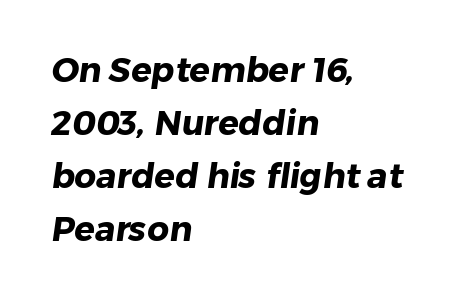
The letters are bold, with thick, heavy strokes. Unmarked baselines from the first word to the last. Here the designer chose a conventional face with non-uniform glyph widths. Look at the bottom of the vertical strokes: they stop flat, with no serifs. Students, observe: this is what conventionally led text looks like.
